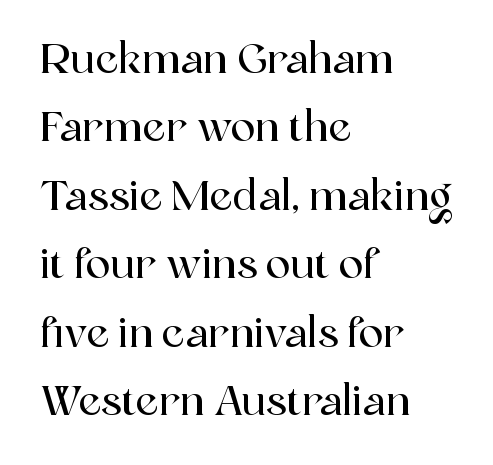
The image shows 41 px serif type, upright; set left-aligned, normal line spacing (1.67x), normal letter spacing, not underlined; a medium x-height.
